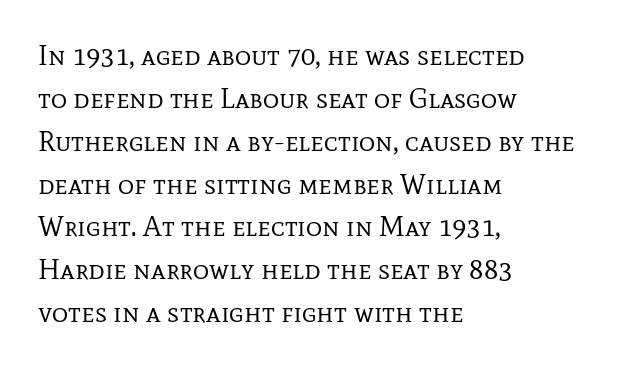
Is this a sans? No — the strokes have serifs. This sample has the flowing, uneven cadence of proportional lettering. Tall strokes in this sample are plumb rather than angled. The font sits on the lighter half of the weight spectrum, regular included. There is no visible air inserted between adjacent glyphs. Vertically, the passage feels balanced, rows spaced as you'd expect.
